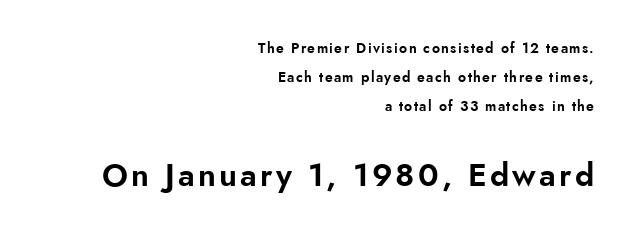
{"serif": "no", "italic": "no", "width": "normal", "stroke_contrast": "low", "x_height": "small", "monospaced": "no", "underline": "no", "align": "right", "line_spacing": "loose", "line_spacing_ratio": 2.08, "larger_block": "second", "size_ratio": 2.29, "glyph_px": 32}
